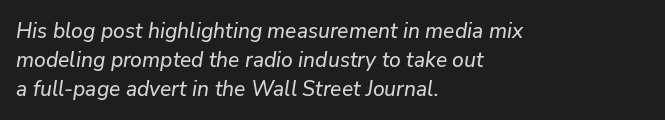
Q: Is the text italic (slanted)? A: Yes, it leans right by about 9 degrees.
Q: Is the text underlined? A: No.
Q: How is the paragraph aligned? A: Left-aligned.
Q: Is the spacing between letters normal or unusually wide? A: Normal.
Q: Is the spacing between lines tight, normal or loose? A: Normal.
